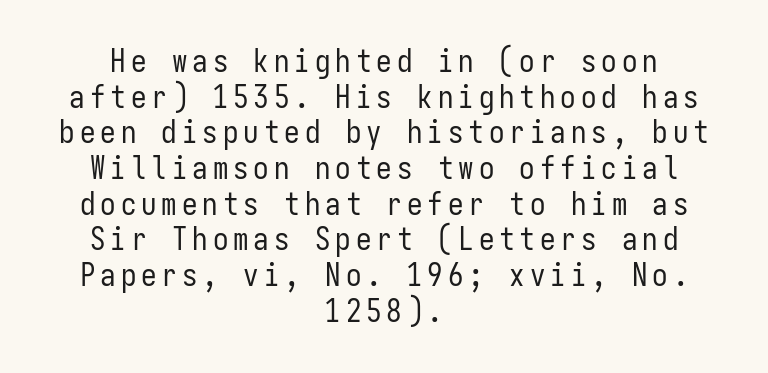
The image shows 31 px regular-weight, condensed sans-serif type, upright, monospaced; set centered, tight line spacing (1.15x), not underlined; low stroke contrast and a medium x-height.
